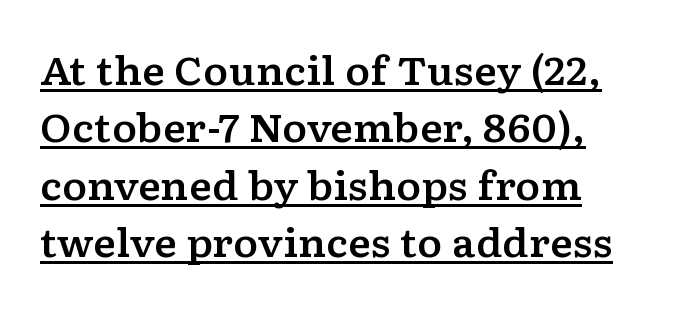
Q: Is the text italic (slanted)? A: No, it is upright.
Q: Is the typeface a serif or a sans-serif typeface? A: Serif.
Q: Is the text underlined? A: Yes.
Q: How is the paragraph aligned? A: Left-aligned.
Q: Is the spacing between letters normal or unusually wide? A: Normal.
Q: Is the spacing between lines tight, normal or loose? A: Normal.
Q: Width (condensed, normal, or wide)? A: Wide.
Q: Stroke contrast? A: Low.
Q: x-height? A: Medium.
Q: Monospaced? A: No.
